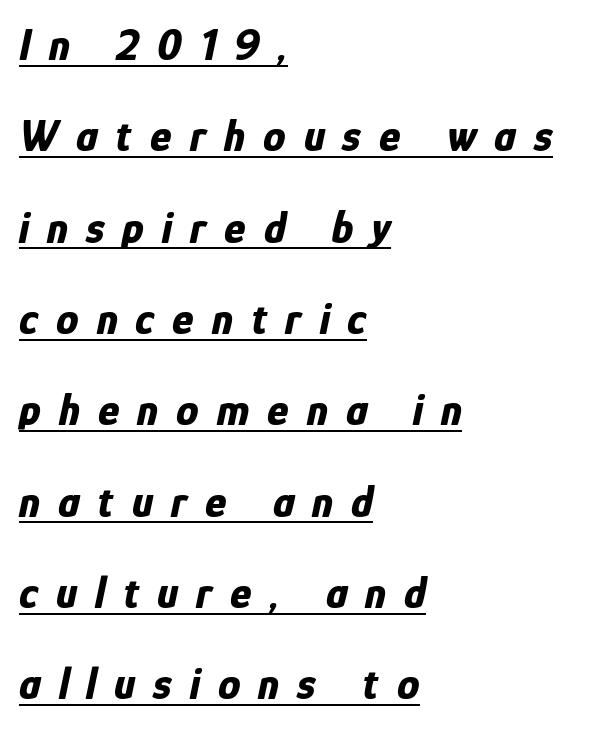
An italicized treatment has been applied to the whole sample. The lines are spread far apart with generous leading. A dark, heavy texture on the line: the type is bold. Compared with undecorated copy, this sample adds a rule below the words.
